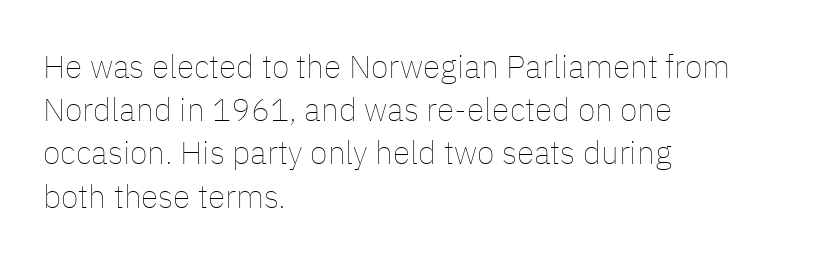
Q: Is the text bold? A: No.
Q: Is the text italic (slanted)? A: No, it is upright.
Q: Is the text underlined? A: No.
Q: How is the paragraph aligned? A: Left-aligned.
Q: Is the spacing between letters normal or unusually wide? A: Normal.
Q: Is the spacing between lines tight, normal or loose? A: Normal.
Q: Width (condensed, normal, or wide)? A: Normal.
Q: Stroke contrast? A: Low.
Q: x-height? A: Medium.
Q: Monospaced? A: No.
